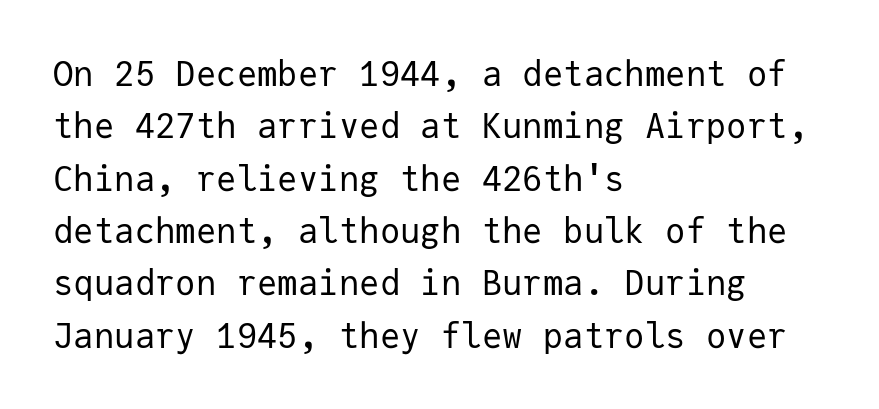
Each row of text sits above clean, open space. The typeface chosen for these lines omits serifs. The weight tops out at a normal text grade. Do the characters align in a grid? Yes, the font is monospaced.
